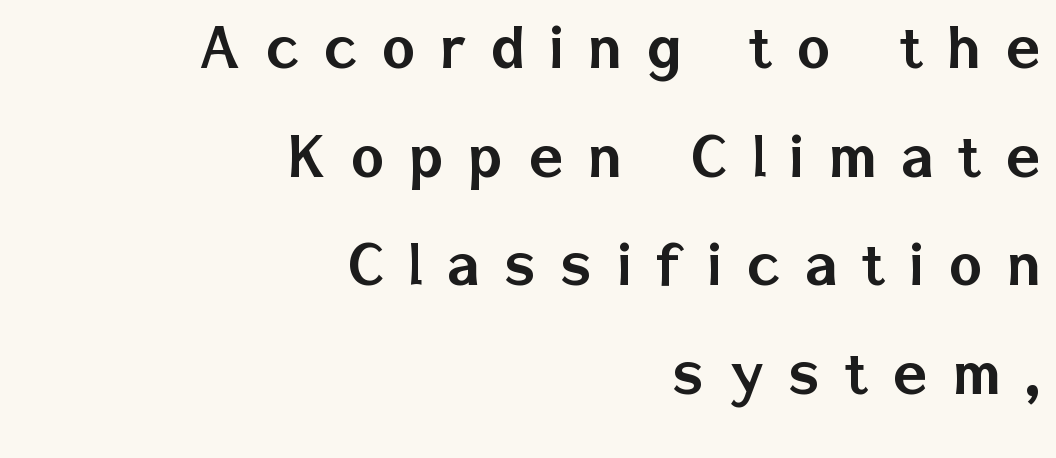
The image shows 71 px sans-serif type, upright; set right-aligned, normal line spacing (1.53x), unusually wide letter spacing (+0.35 em), not underlined; low stroke contrast and a medium x-height.
